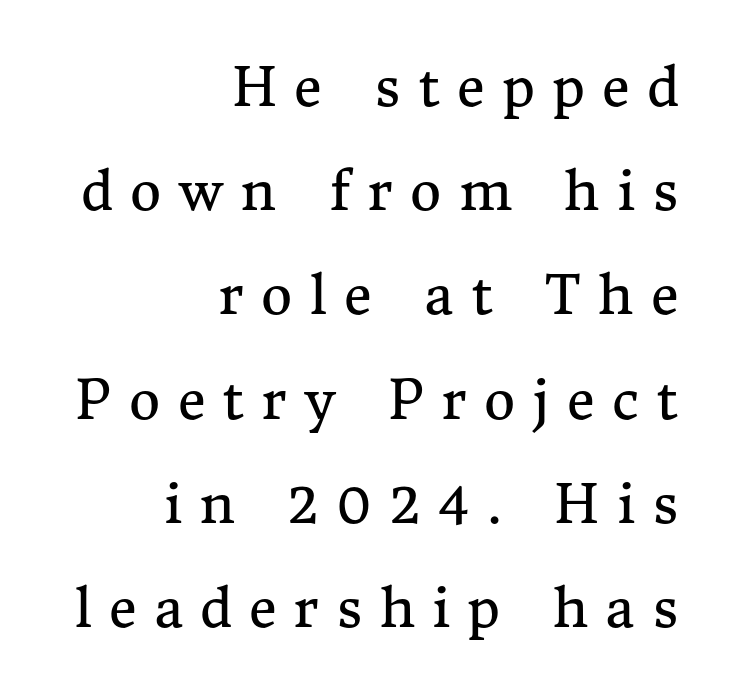
Does extra space separate the letters? Yes, quite a lot of it. Font category for this specimen: serif. Line endings align vertically; line beginnings do not. Unbolded letterforms with no extra heft.
